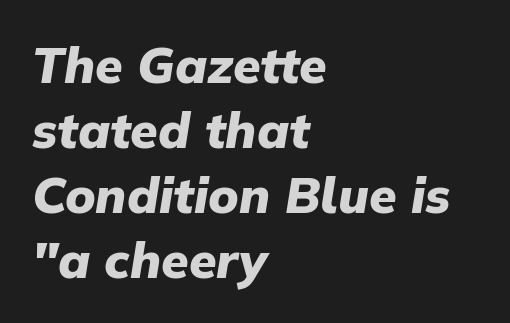
Q: Is the text bold? A: Yes.
Q: Is the text italic (slanted)? A: Yes, it leans right by about 9 degrees.
Q: Is the text underlined? A: No.
Q: How is the paragraph aligned? A: Left-aligned.
Q: Is the spacing between letters normal or unusually wide? A: Normal.
Q: Is the spacing between lines tight, normal or loose? A: Normal.
Q: Width (condensed, normal, or wide)? A: Normal.
Q: Stroke contrast? A: Low.
Q: x-height? A: Medium.
Q: Monospaced? A: No.
